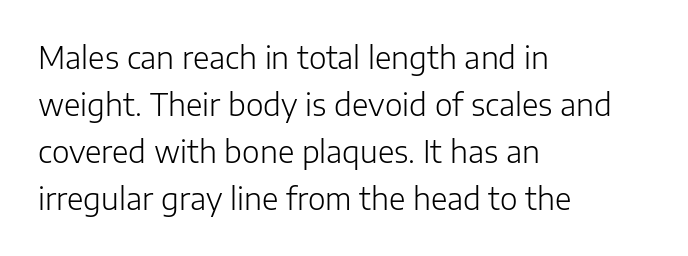
Q: Is the text bold? A: No.
Q: Is the text italic (slanted)? A: No, it is upright.
Q: Is the typeface a serif or a sans-serif typeface? A: Sans-serif.
Q: Is the text underlined? A: No.
Q: How is the paragraph aligned? A: Left-aligned.
Q: Is the spacing between letters normal or unusually wide? A: Normal.
Q: Is the spacing between lines tight, normal or loose? A: Normal.
Q: Width (condensed, normal, or wide)? A: Normal.
Q: Stroke contrast? A: Low.
Q: x-height? A: Medium.
Q: Monospaced? A: No.
